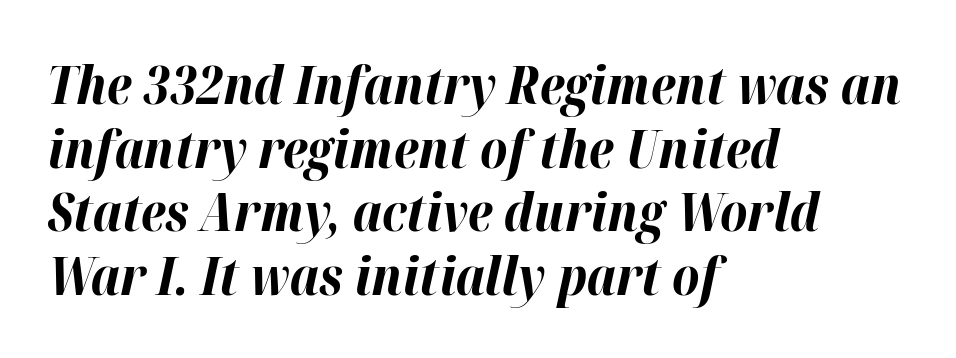
Q: Is the text bold? A: Yes.
Q: Is the text italic (slanted)? A: Yes, it leans right by about 12 degrees.
Q: Is the text underlined? A: No.
Q: How is the paragraph aligned? A: Left-aligned.
Q: Is the spacing between letters normal or unusually wide? A: Normal.
Q: Width (condensed, normal, or wide)? A: Normal.
Q: Stroke contrast? A: High.
Q: x-height? A: Medium.
Q: Monospaced? A: No.
